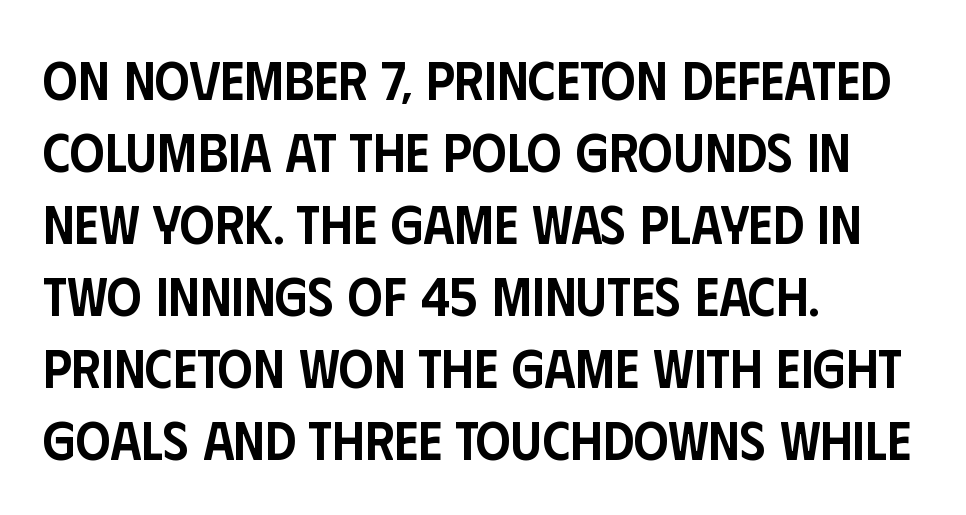
Think of a printed novel: that variable character pitch is what you see here. Caption: standard tracking, unaltered. All the whitespace from short lines collects on the right. Rows of type keep a routine distance in the vertical direction. The passage shown is not underscored anywhere. This is the regular roman posture of the typeface.
